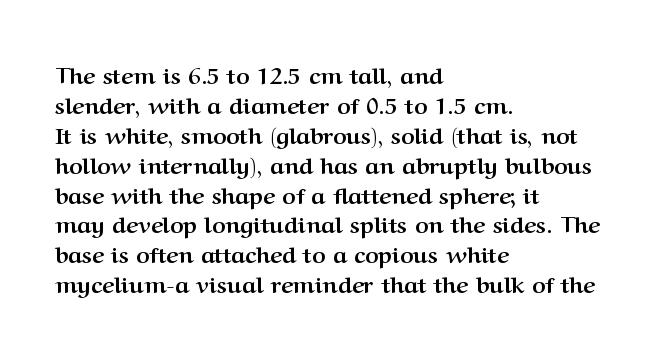
{"italic": "no", "bold": "yes", "underline": "no", "align": "left", "line_spacing": "normal", "line_spacing_ratio": 1.3, "letter_spacing": "normal", "letter_spacing_em": 0.0, "glyph_px": 23}
